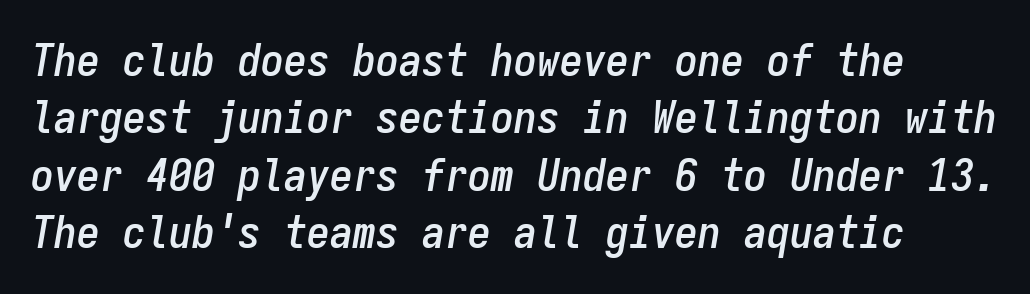
Q: Is the text italic (slanted)? A: Yes, it leans right by about 9 degrees.
Q: Is the text underlined? A: No.
Q: Is the spacing between letters normal or unusually wide? A: Normal.
Q: Is the spacing between lines tight, normal or loose? A: Normal.
Q: Width (condensed, normal, or wide)? A: Condensed.
Q: Stroke contrast? A: Low.
Q: x-height? A: Medium.
Q: Monospaced? A: Yes.
